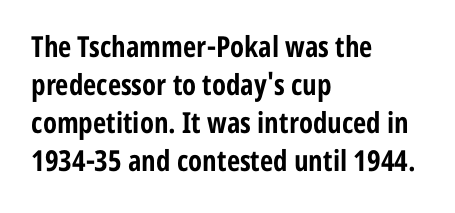
The image shows 29 px bold, condensed sans-serif type, upright; set left-aligned, normal line spacing (1.31x), normal letter spacing, not underlined; low stroke contrast and a medium x-height.
